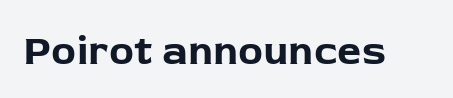
Q: Is the text bold? A: Yes.
Q: Is the text italic (slanted)? A: No, it is upright.
Q: Is the typeface a serif or a sans-serif typeface? A: Sans-serif.
Q: Is the text underlined? A: No.
Q: Is the spacing between letters normal or unusually wide? A: Normal.
Q: Width (condensed, normal, or wide)? A: Normal.
Q: Stroke contrast? A: Low.
Q: x-height? A: Medium.
Q: Monospaced? A: No.
